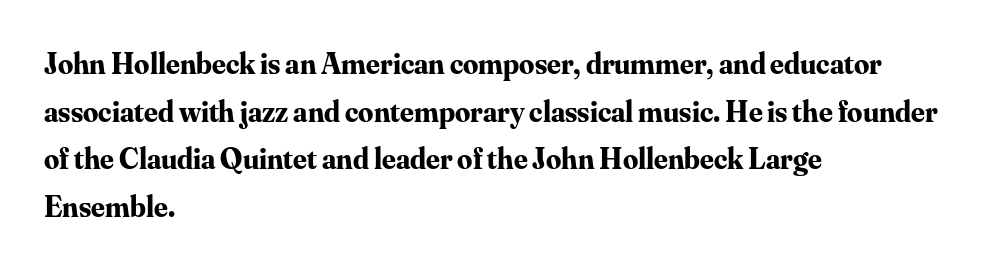
The image shows 30 px bold serif type, upright; set left-aligned, normal line spacing (1.59x), normal letter spacing, not underlined; medium stroke contrast and a small x-height.
